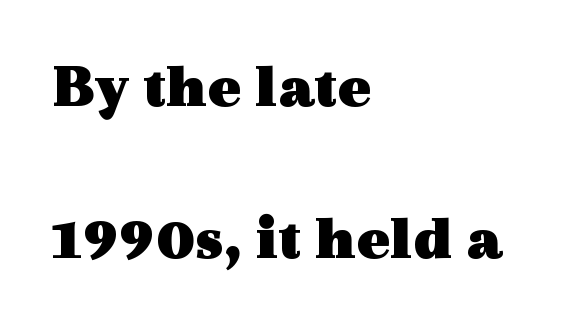
Q: Is the text bold? A: Yes.
Q: Is the text italic (slanted)? A: No, it is upright.
Q: Is the typeface a serif or a sans-serif typeface? A: Serif.
Q: Is the text underlined? A: No.
Q: How is the paragraph aligned? A: Left-aligned.
Q: Is the spacing between letters normal or unusually wide? A: Normal.
Q: Is the spacing between lines tight, normal or loose? A: Loose.
Q: Width (condensed, normal, or wide)? A: Wide.
Q: x-height? A: Medium.
Q: Monospaced? A: No.
